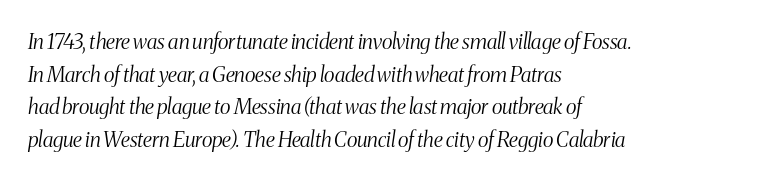
{"italic": "yes", "lean": "right", "slant_degrees": 8, "bold": "no", "underline": "no", "align": "left", "line_spacing": "normal", "line_spacing_ratio": 1.55, "letter_spacing": "normal", "letter_spacing_em": 0.0, "glyph_px": 21}
